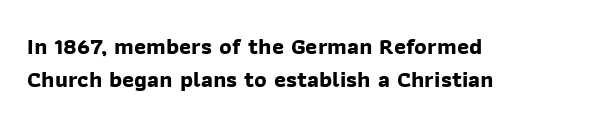
Q: Is the text bold? A: Yes.
Q: Is the text underlined? A: No.
Q: How is the paragraph aligned? A: Left-aligned.
Q: Is the spacing between letters normal or unusually wide? A: Normal.
Q: Is the spacing between lines tight, normal or loose? A: Normal.
